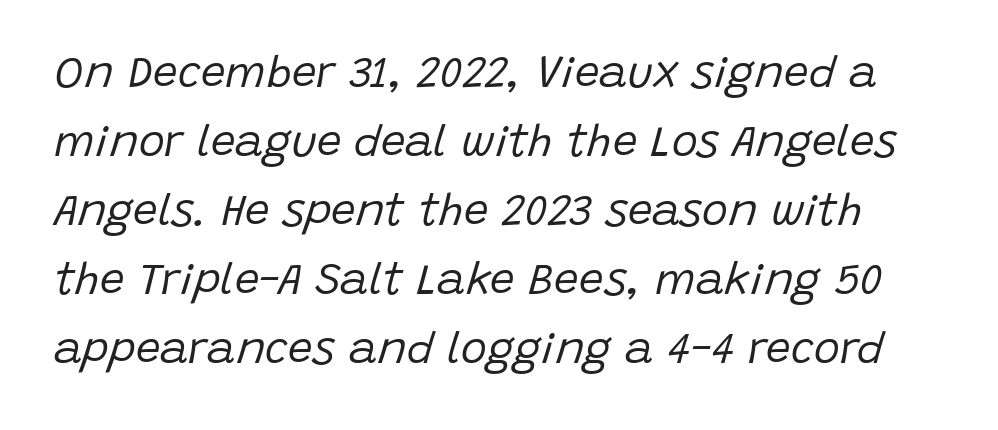
The image shows 44 px regular-weight type, italic (leaning right); set normal line spacing (1.57x), normal letter spacing, not underlined; low stroke contrast and a large x-height.
